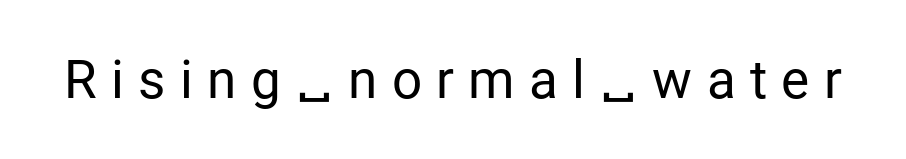
The image shows 53 px regular-weight sans-serif type, upright; set unusually wide letter spacing (+0.27 em), not underlined; low stroke contrast and a medium x-height.
